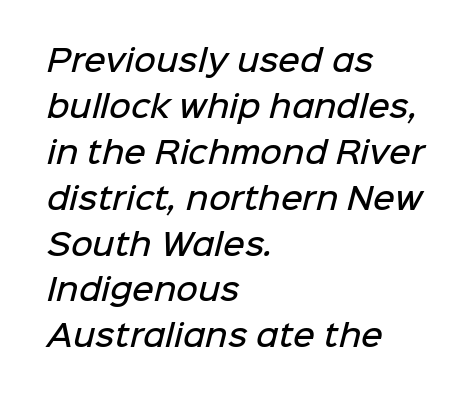
Evenly set lines give the paragraph a standard silhouette. As a designer I'd log this as weight 600, semibold. Regarding serifs, this sample does without them. Think of a printed novel: that variable character pitch is what you see here. This sample uses plain, unmodified letter spacing. The glyphs are unaccompanied by any horizontal stroke below them.
